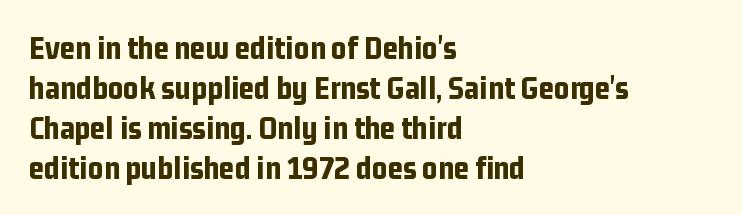
Is the block centered? No — it sits flush against the left margin. No extra tracking has been applied to these lines. Here the designer chose a conventional face with non-uniform glyph widths. This is the regular roman posture of the typeface. Is the type bold? Yes — the strokes are clearly thick and heavy. Each row of text sits above clean, open space.
